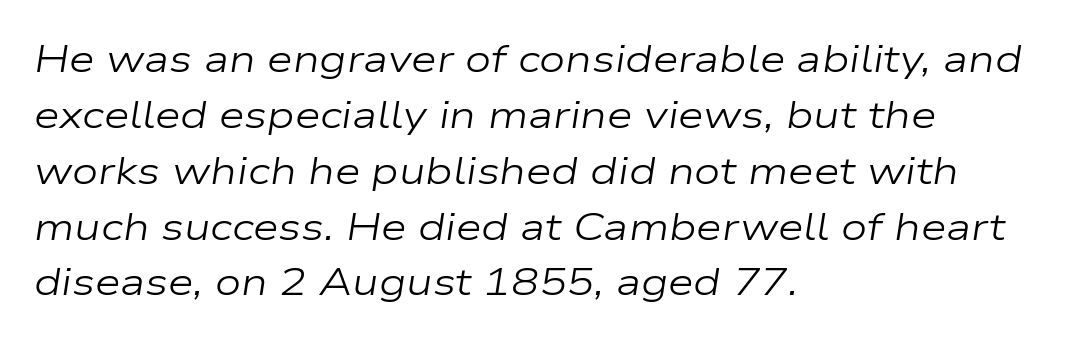
{"italic": "yes", "lean": "right", "slant_degrees": 9, "bold": "no", "weight": "regular", "width": "wide", "stroke_contrast": "low", "x_height": "medium", "monospaced": "no", "underline": "no", "align": "left", "line_spacing": "normal", "line_spacing_ratio": 1.51, "letter_spacing": "normal", "letter_spacing_em": 0.0, "glyph_px": 37}
